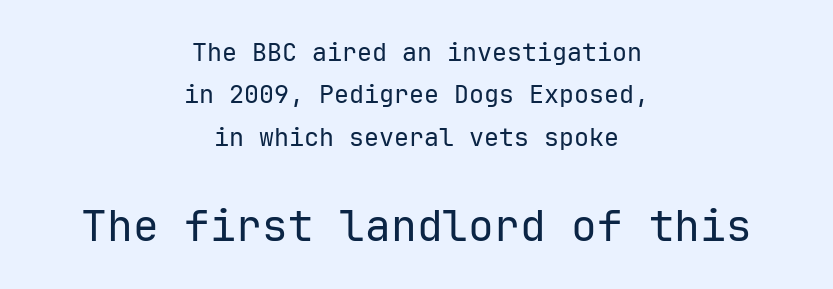
{"serif": "no", "italic": "no", "bold": "no", "weight": "regular", "width": "normal", "stroke_contrast": "low", "x_height": "medium", "monospaced": "yes", "underline": "no", "align": "center", "line_spacing": "normal", "line_spacing_ratio": 1.7, "letter_spacing": "normal", "letter_spacing_em": 0.0, "larger_block": "second", "size_ratio": 1.72, "glyph_px": 43}
